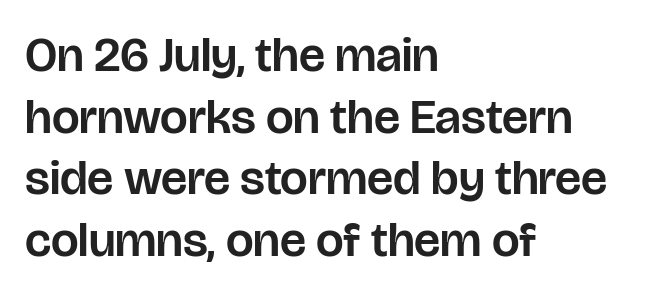
{"serif": "no", "italic": "no", "width": "normal", "stroke_contrast": "low", "x_height": "large", "monospaced": "no", "underline": "no", "align": "left", "line_spacing": "normal", "line_spacing_ratio": 1.26, "letter_spacing": "normal", "letter_spacing_em": 0.0, "glyph_px": 49}
